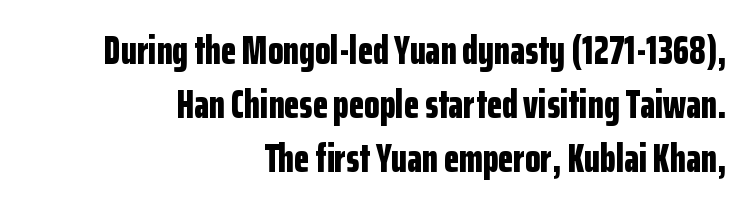
Q: Is the text bold? A: Yes.
Q: Is the text italic (slanted)? A: No, it is upright.
Q: Is the typeface a serif or a sans-serif typeface? A: Sans-serif.
Q: Is the text underlined? A: No.
Q: How is the paragraph aligned? A: Right-aligned.
Q: Is the spacing between letters normal or unusually wide? A: Normal.
Q: Is the spacing between lines tight, normal or loose? A: Normal.
Q: Width (condensed, normal, or wide)? A: Condensed.
Q: Stroke contrast? A: Low.
Q: x-height? A: Medium.
Q: Monospaced? A: No.
